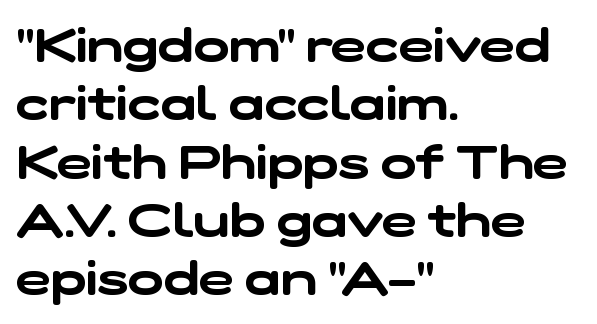
The image shows 47 px wide sans-serif type; set left-aligned, line spacing 1.24x, normal letter spacing, not underlined; low stroke contrast and a medium x-height.
